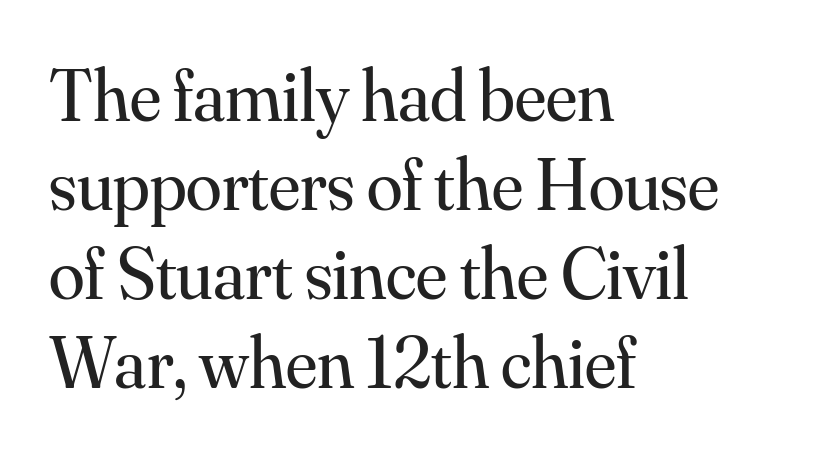
Q: Is the text bold? A: No.
Q: Is the text italic (slanted)? A: No, it is upright.
Q: Is the typeface a serif or a sans-serif typeface? A: Serif.
Q: Is the text underlined? A: No.
Q: How is the paragraph aligned? A: Left-aligned.
Q: Is the spacing between letters normal or unusually wide? A: Normal.
Q: Width (condensed, normal, or wide)? A: Normal.
Q: Stroke contrast? A: Medium.
Q: x-height? A: Small.
Q: Monospaced? A: No.
